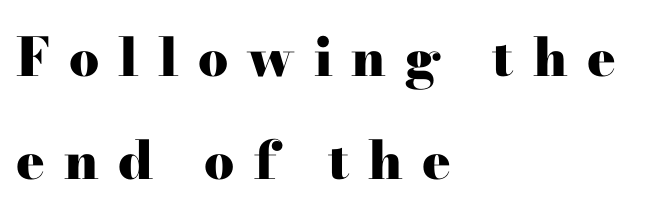
Q: Is the text bold? A: Yes.
Q: Is the text italic (slanted)? A: No, it is upright.
Q: Is the typeface a serif or a sans-serif typeface? A: Serif.
Q: Is the text underlined? A: No.
Q: How is the paragraph aligned? A: Left-aligned.
Q: Is the spacing between letters normal or unusually wide? A: Unusually wide.
Q: Is the spacing between lines tight, normal or loose? A: Loose.
Q: Width (condensed, normal, or wide)? A: Wide.
Q: Stroke contrast? A: High.
Q: x-height? A: Small.
Q: Monospaced? A: No.
